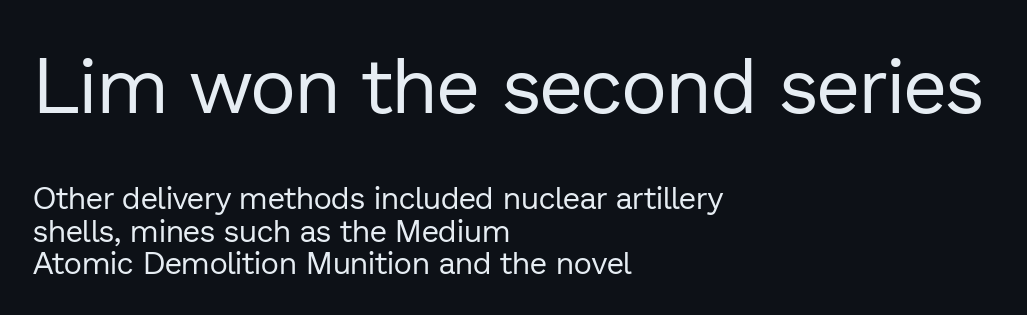
{"serif": "no", "italic": "no", "bold": "no", "weight": "regular", "width": "normal", "stroke_contrast": "low", "x_height": "medium", "monospaced": "no", "underline": "no", "align": "left", "line_spacing": "tight", "line_spacing_ratio": 1.05, "letter_spacing": "normal", "letter_spacing_em": 0.0, "larger_block": "first", "size_ratio": 2.52, "glyph_px": 78}
